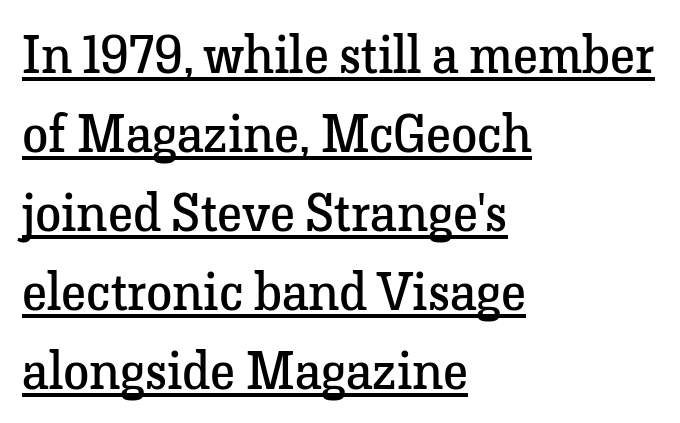
Q: Is the text bold? A: No.
Q: Is the text italic (slanted)? A: No, it is upright.
Q: Is the typeface a serif or a sans-serif typeface? A: Serif.
Q: Is the text underlined? A: Yes.
Q: How is the paragraph aligned? A: Left-aligned.
Q: Is the spacing between letters normal or unusually wide? A: Normal.
Q: Is the spacing between lines tight, normal or loose? A: Normal.
Q: Width (condensed, normal, or wide)? A: Normal.
Q: Stroke contrast? A: Low.
Q: x-height? A: Medium.
Q: Monospaced? A: No.
